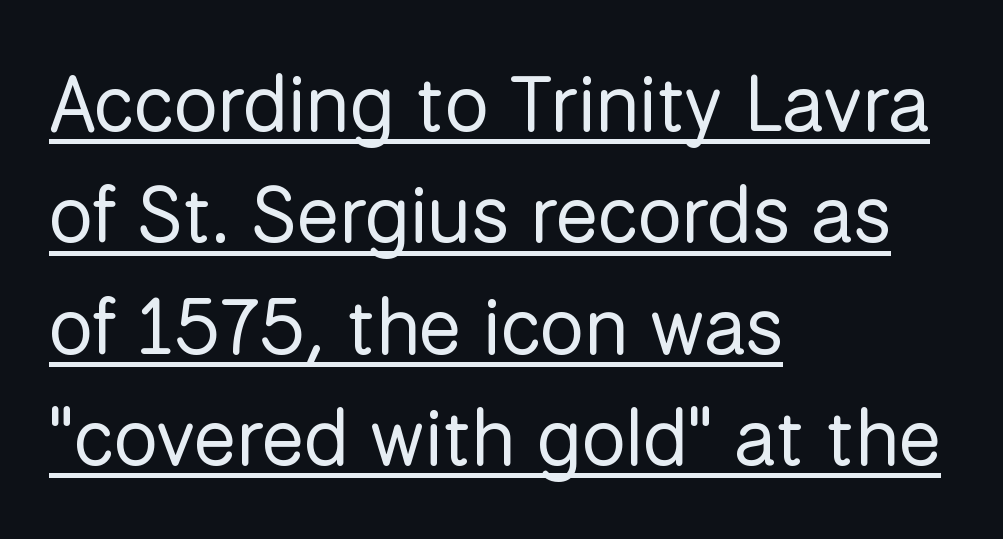
Leftover space on each line is placed entirely after the last word. Vertical stems look standard width or narrower in stroke. Do the letters lean? They stand straight. Students, note that the glyphs here touch the page at normal intervals. The passage shown stacks its lines at a standard gap.
